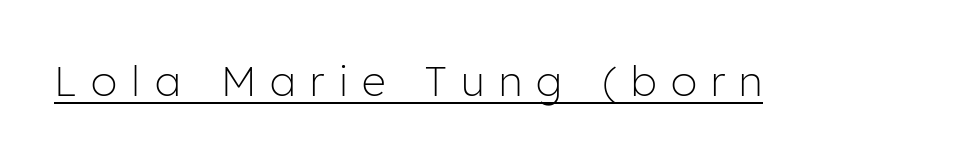
Q: Is the text bold? A: No.
Q: Is the text italic (slanted)? A: No, it is upright.
Q: Is the typeface a serif or a sans-serif typeface? A: Sans-serif.
Q: Is the text underlined? A: Yes.
Q: Is the spacing between letters normal or unusually wide? A: Unusually wide.
Q: Width (condensed, normal, or wide)? A: Normal.
Q: Stroke contrast? A: Low.
Q: x-height? A: Medium.
Q: Monospaced? A: No.
